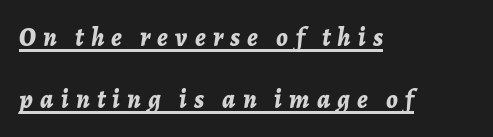
Chunky letters — that's bold for sure. The horizontal fit of the characters is loose and conspicuously gappy. Looking at the ascenders, they clearly lean. The line-height multiplier appears high, well above default.
